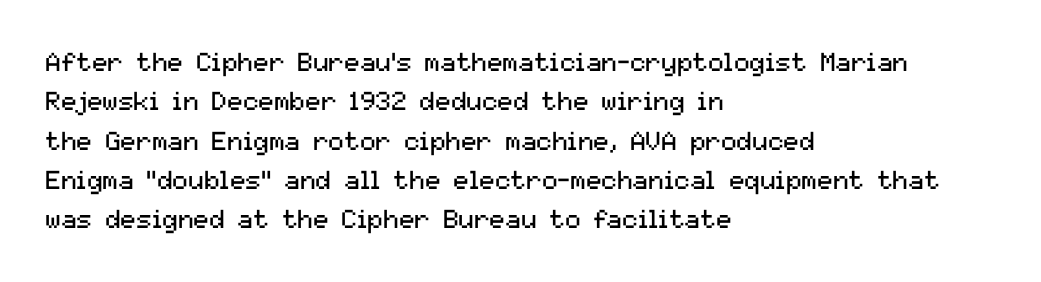
Q: Is the text bold? A: No.
Q: Is the text italic (slanted)? A: No, it is upright.
Q: Is the text underlined? A: No.
Q: How is the paragraph aligned? A: Left-aligned.
Q: Is the spacing between letters normal or unusually wide? A: Normal.
Q: Is the spacing between lines tight, normal or loose? A: Normal.
